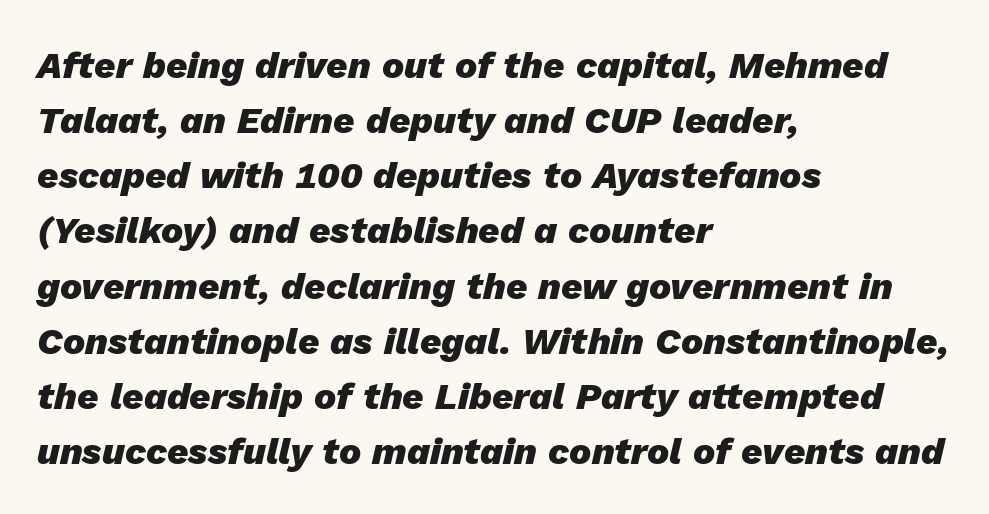
The string is rendered with underlining switched off. Weight check: bold — yes, fully. The rendering anchors every line to the left-hand side. Would a proofreader flag this as italicized? Yes.
